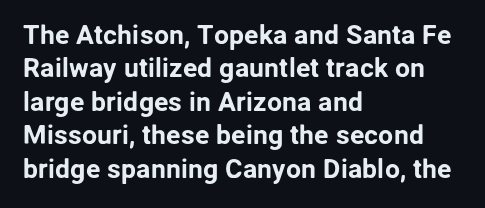
The image shows 27 px text type, upright; set left-aligned, line spacing 1.24x, normal letter spacing, not underlined.
